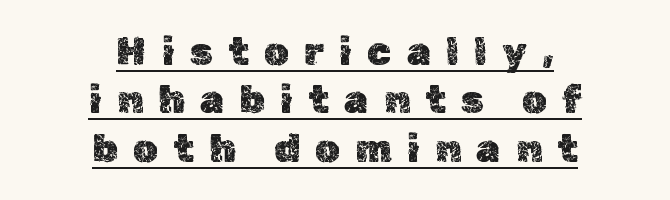
Q: Is the text italic (slanted)? A: No, it is upright.
Q: Is the text underlined? A: Yes.
Q: How is the paragraph aligned? A: Centered.
Q: Is the spacing between letters normal or unusually wide? A: Unusually wide.
Q: Width (condensed, normal, or wide)? A: Normal.
Q: x-height? A: Medium.
Q: Monospaced? A: No.
